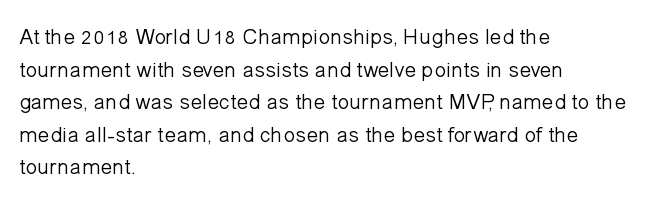
Q: Is the text bold? A: No.
Q: Is the text italic (slanted)? A: No, it is upright.
Q: Is the text underlined? A: No.
Q: How is the paragraph aligned? A: Left-aligned.
Q: Is the spacing between letters normal or unusually wide? A: Normal.
Q: Is the spacing between lines tight, normal or loose? A: Normal.
